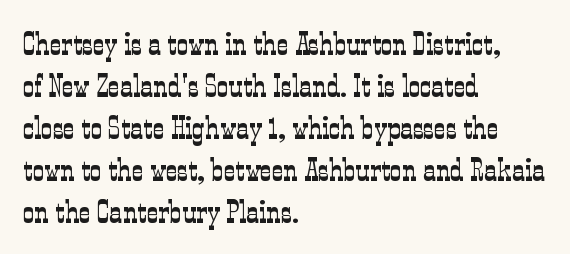
Are there feet on the stems? There are — it's a serif. Stems here are at most as thick as an everyday book face. Each letter keeps its own natural width here, so spacing adapts to shape. The font's upright variant was chosen for this text.
